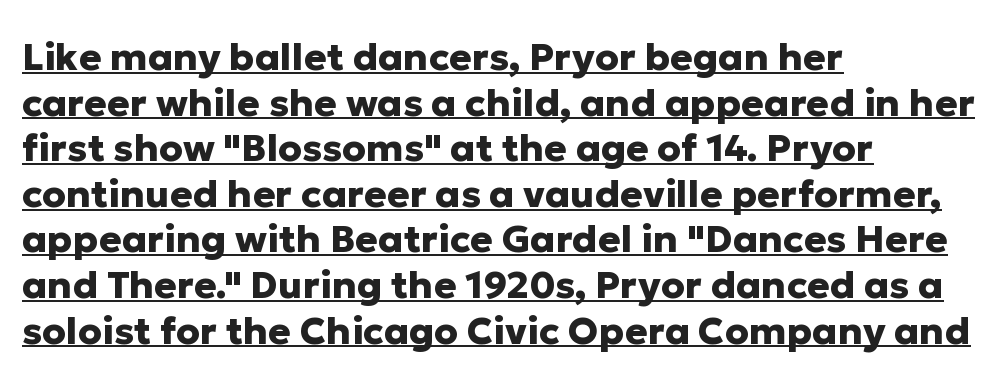
{"serif": "no", "italic": "no", "bold": "yes", "weight": "heavy", "width": "normal", "stroke_contrast": "low", "x_height": "medium", "monospaced": "no", "underline": "yes", "align": "left", "line_spacing_ratio": 1.2, "letter_spacing": "normal", "letter_spacing_em": 0.0, "glyph_px": 38}
